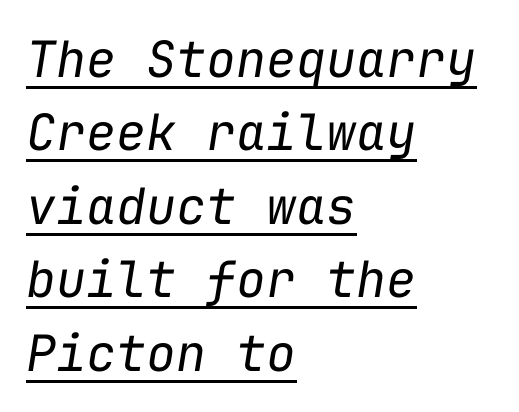
Q: Is the text bold? A: No.
Q: Is the text italic (slanted)? A: Yes, it leans right by about 9 degrees.
Q: Is the text underlined? A: Yes.
Q: How is the paragraph aligned? A: Left-aligned.
Q: Is the spacing between letters normal or unusually wide? A: Normal.
Q: Is the spacing between lines tight, normal or loose? A: Normal.
Q: Width (condensed, normal, or wide)? A: Normal.
Q: Stroke contrast? A: Low.
Q: x-height? A: Medium.
Q: Monospaced? A: Yes.
